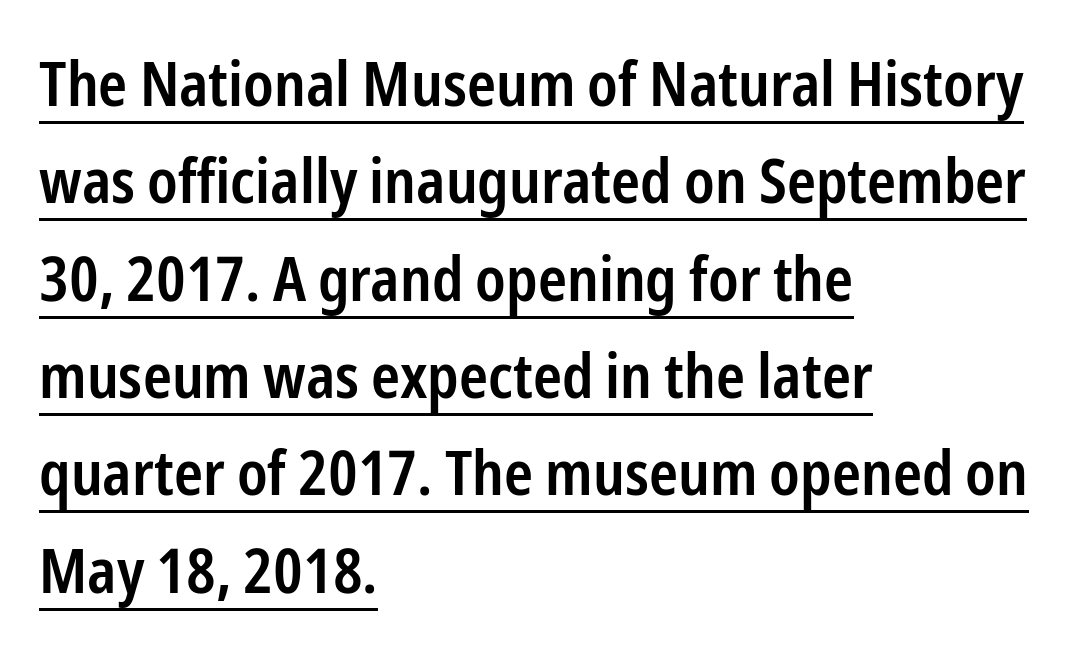
{"serif": "no", "italic": "no", "bold": "semi", "weight": "semibold", "width": "condensed", "stroke_contrast": "low", "x_height": "medium", "monospaced": "no", "underline": "yes", "align": "left", "line_spacing": "normal", "line_spacing_ratio": 1.57, "letter_spacing": "normal", "letter_spacing_em": 0.0, "glyph_px": 62}
